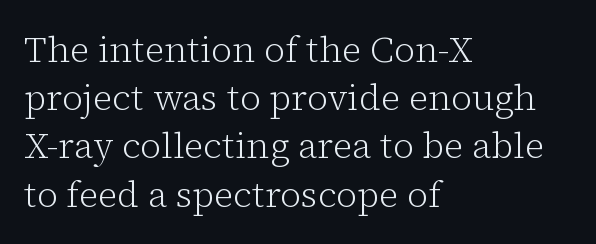
The baseline area is clear. Do the letters lean? They stand straight. Horizontally, the lines are justified to the leading edge only. Stroke terminals: seriffed.
